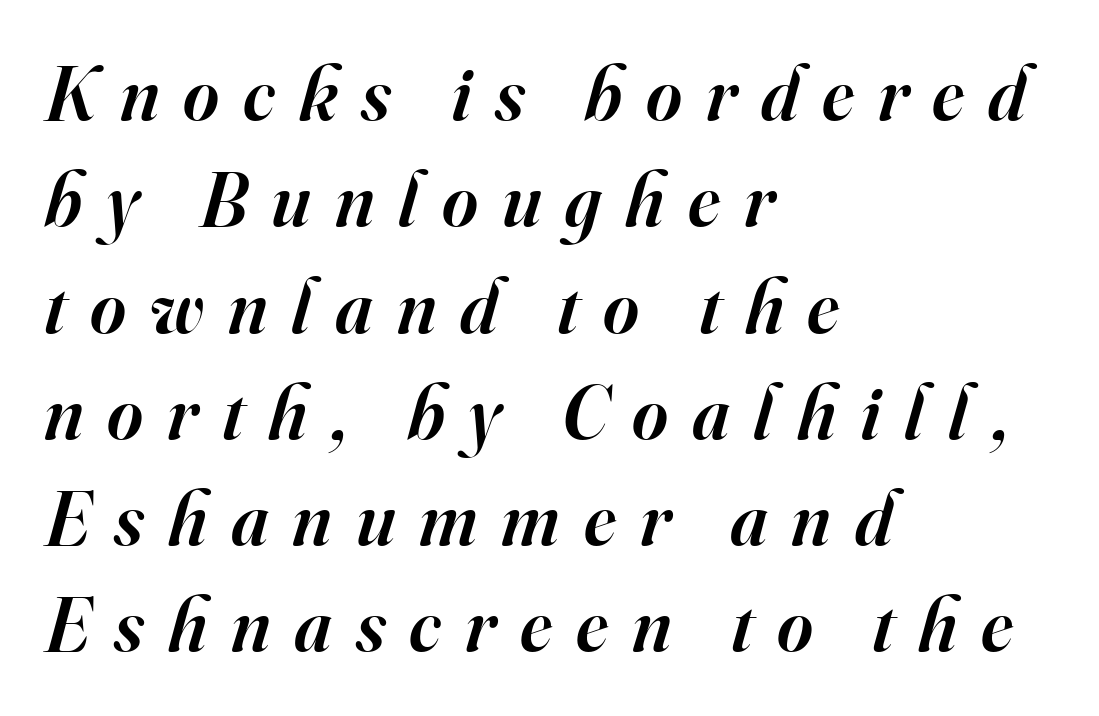
{"serif": "yes", "italic": "yes", "lean": "right", "slant_degrees": 16, "bold": "semi", "weight": "semibold", "width": "normal", "stroke_contrast": "high", "x_height": "small", "monospaced": "no", "underline": "no", "align": "left", "line_spacing": "normal", "line_spacing_ratio": 1.38, "letter_spacing": "wide", "letter_spacing_em": 0.31, "glyph_px": 77}
